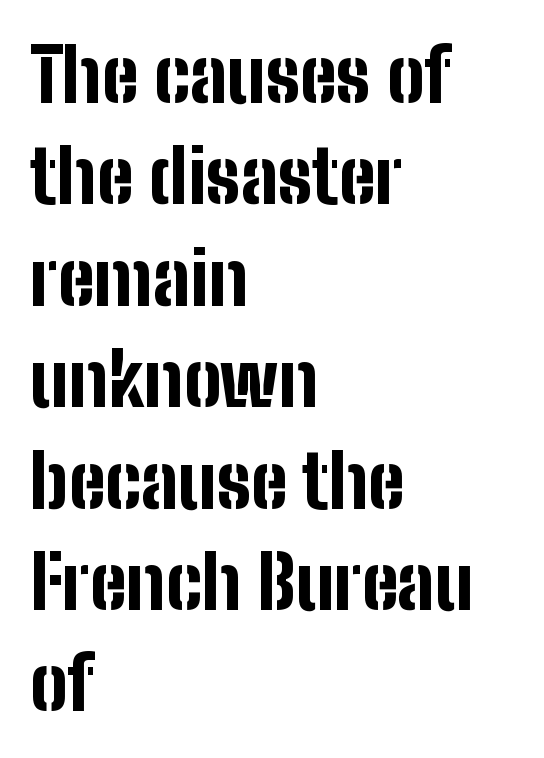
Q: Is the text bold? A: Yes.
Q: Is the text italic (slanted)? A: No, it is upright.
Q: Is the typeface a serif or a sans-serif typeface? A: Sans-serif.
Q: Is the text underlined? A: No.
Q: How is the paragraph aligned? A: Left-aligned.
Q: Is the spacing between letters normal or unusually wide? A: Normal.
Q: Is the spacing between lines tight, normal or loose? A: Normal.
Q: Width (condensed, normal, or wide)? A: Condensed.
Q: Stroke contrast? A: Low.
Q: x-height? A: Medium.
Q: Monospaced? A: No.
